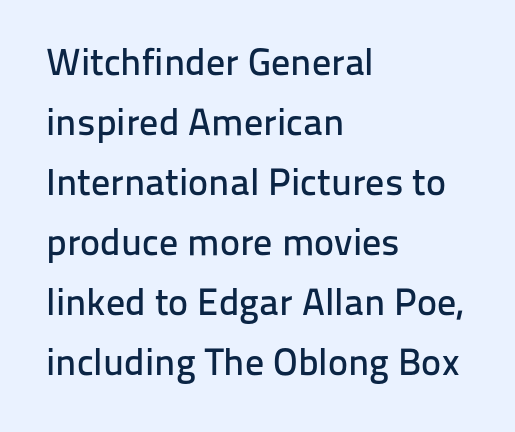
The designer went with a sans here, leaving each stem footless. Horizontal bands of white between lines are of average thickness. A typesetter would call this proportional, since set widths differ per character. A student would call this left alignment; a typographer would say flush left, rag right. Honestly, the letter spacing is just normal — you wouldn't notice it.
